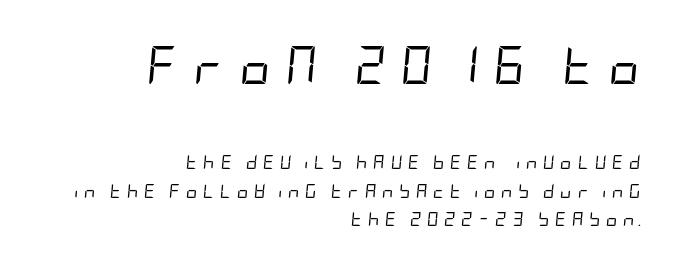
Q: Is the text bold? A: No.
Q: Is the text italic (slanted)? A: Yes, it leans right by about 5 degrees.
Q: Is the text underlined? A: No.
Q: How is the paragraph aligned? A: Right-aligned.
Q: Is the spacing between letters normal or unusually wide? A: Unusually wide.
Q: Is the spacing between lines tight, normal or loose? A: Loose.
Q: Which block of text is set in a larger size, the first (top) or the second (bottom)? A: The first (top) one.
Q: Width (condensed, normal, or wide)? A: Condensed.
Q: Stroke contrast? A: Low.
Q: x-height? A: Large.
